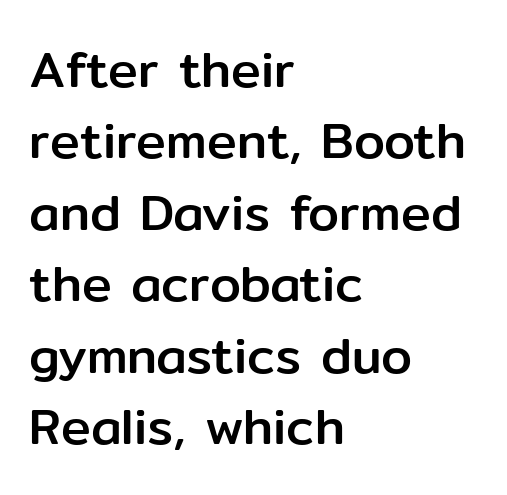
{"serif": "no", "italic": "no", "width": "normal", "stroke_contrast": "low", "x_height": "medium", "monospaced": "no", "underline": "no", "align": "left", "line_spacing": "normal", "line_spacing_ratio": 1.43, "letter_spacing": "normal", "letter_spacing_em": 0.0, "glyph_px": 50}
